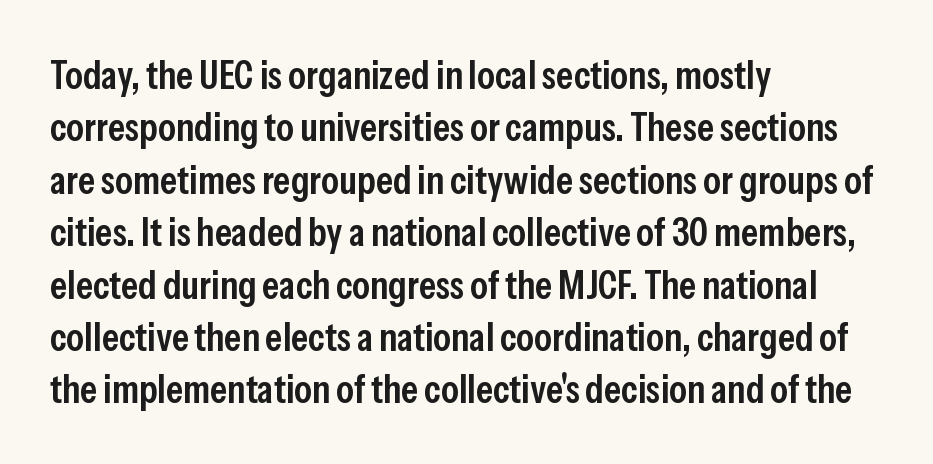
The image shows 40 px semibold, condensed sans-serif type, upright; set left-aligned, normal line spacing (1.31x), normal letter spacing, not underlined; low stroke contrast and a medium x-height.
